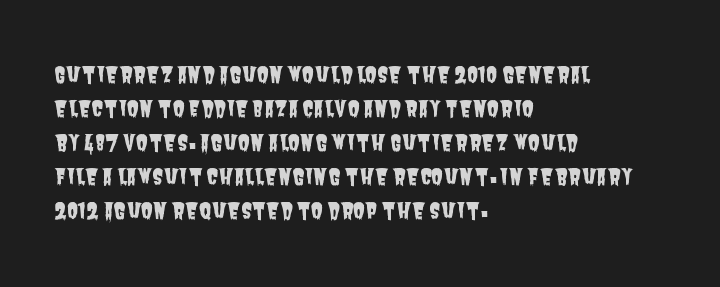
The lines in this sample share a left origin and differ only in where they stop. Each word holds together tightly as a unit, with standard inter-letter gaps. Evenly set lines give the paragraph a standard silhouette. Clear beneath every line of the passage.
